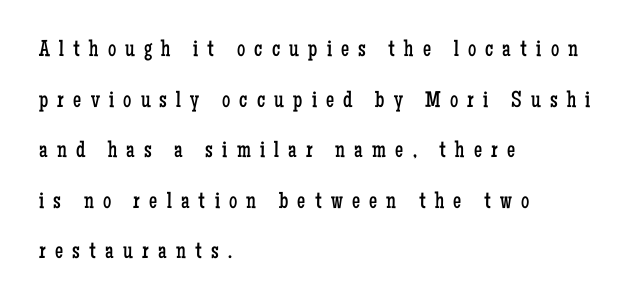
Q: Is the text bold? A: No.
Q: Is the text italic (slanted)? A: No, it is upright.
Q: Is the text underlined? A: No.
Q: How is the paragraph aligned? A: Left-aligned.
Q: Is the spacing between letters normal or unusually wide? A: Unusually wide.
Q: Is the spacing between lines tight, normal or loose? A: Loose.
